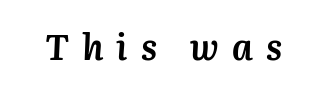
The image shows 36 px semibold type, italic (leaning right); set unusually wide letter spacing (+0.37 em), not underlined; medium stroke contrast and a medium x-height.
